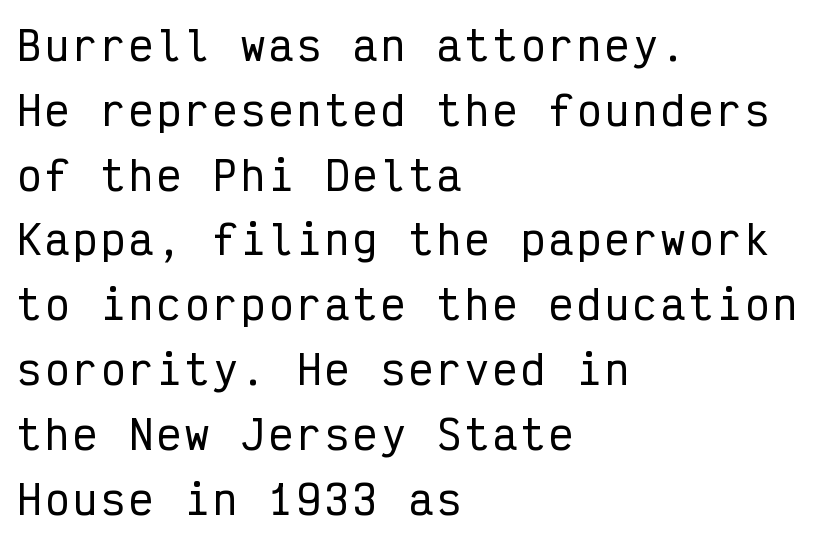
{"serif": "no", "italic": "no", "width": "condensed", "stroke_contrast": "low", "x_height": "medium", "monospaced": "yes", "underline": "no", "align": "left", "line_spacing": "normal", "line_spacing_ratio": 1.62, "glyph_px": 40}
